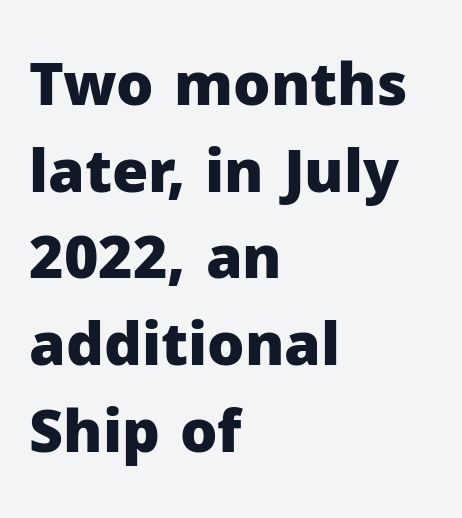
Q: Is the text bold? A: Yes.
Q: Is the text italic (slanted)? A: No, it is upright.
Q: Is the typeface a serif or a sans-serif typeface? A: Sans-serif.
Q: Is the text underlined? A: No.
Q: How is the paragraph aligned? A: Left-aligned.
Q: Is the spacing between letters normal or unusually wide? A: Normal.
Q: Is the spacing between lines tight, normal or loose? A: Normal.
Q: Width (condensed, normal, or wide)? A: Normal.
Q: Stroke contrast? A: Low.
Q: x-height? A: Medium.
Q: Monospaced? A: No.
